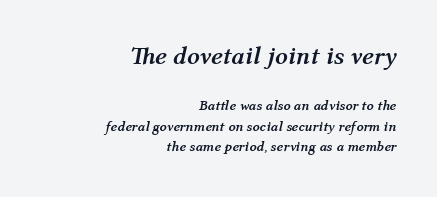
The image shows 25 px bold type, italic (leaning right); set right-aligned, normal line spacing (1.46x), normal letter spacing, not underlined; the first (top) block is 1.79x larger.
